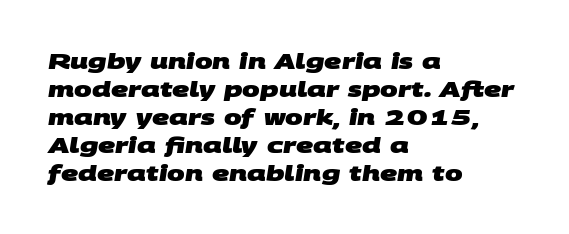
Q: Is the text bold? A: Yes.
Q: Is the text underlined? A: No.
Q: How is the paragraph aligned? A: Left-aligned.
Q: Is the spacing between letters normal or unusually wide? A: Normal.
Q: Is the spacing between lines tight, normal or loose? A: Normal.
